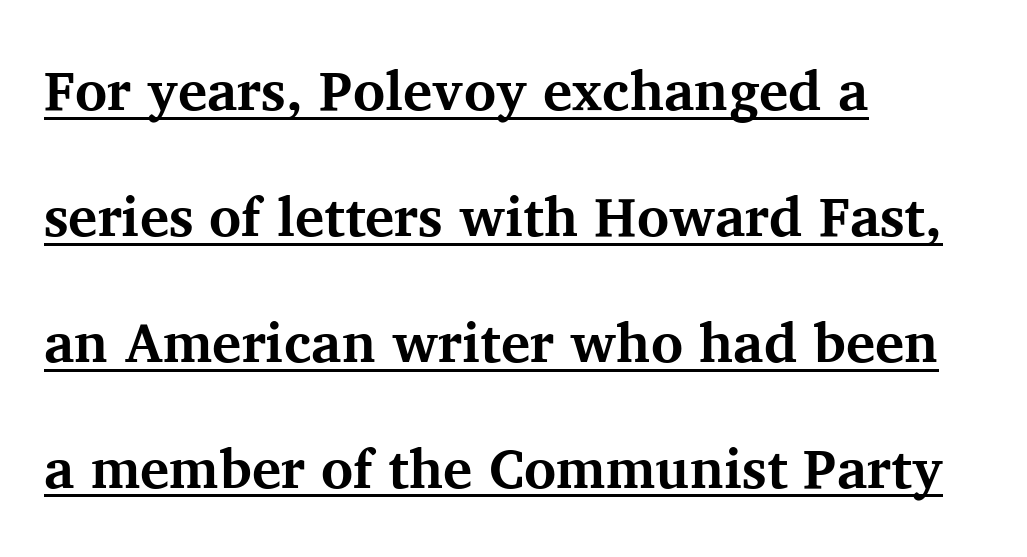
Each letter keeps its own natural width here, so spacing adapts to shape. Check the space under the baseline: a stroke is drawn there. Observe the ordinary spacing: letters are neighbours, not strangers. Compared with an ordinary text face, these strokes are far heavier — a full bold. Italic: no, the glyphs are upright roman.
